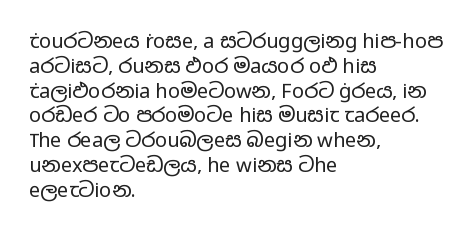
{"italic": "no", "bold": "no", "underline": "no", "align": "left", "line_spacing_ratio": 1.24, "letter_spacing": "normal", "letter_spacing_em": 0.0, "glyph_px": 20}
